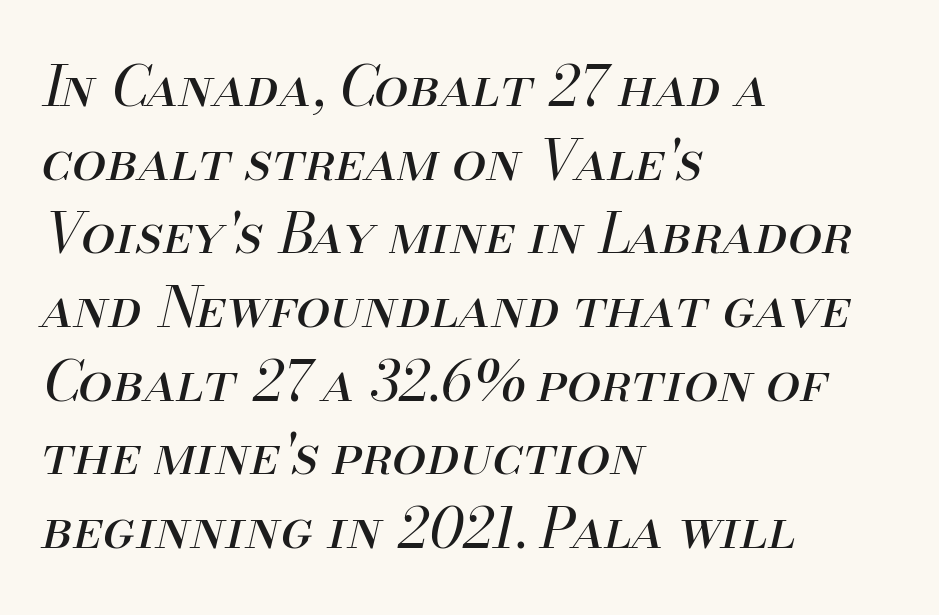
The image shows 55 px regular-weight type, italic (leaning right); set left-aligned, normal line spacing (1.34x), normal letter spacing, not underlined; medium stroke contrast and a small x-height.
